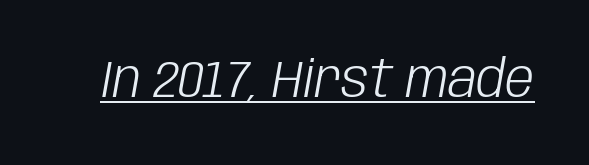
Weight: not bold — regular or lighter. The string is rendered with underlining switched on. Is this a fixed-width face? No — the glyphs have proportional, varying widths. This rendering leaves character spacing at its baseline value. Compared with ordinary roman type, these characters are visibly tilted.
